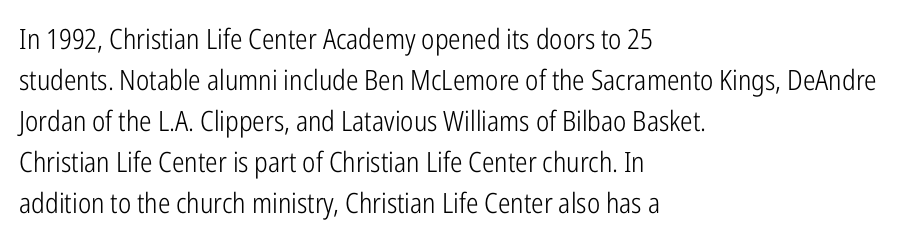
Q: Is the text bold? A: No.
Q: Is the text italic (slanted)? A: No, it is upright.
Q: Is the typeface a serif or a sans-serif typeface? A: Sans-serif.
Q: Is the text underlined? A: No.
Q: How is the paragraph aligned? A: Left-aligned.
Q: Is the spacing between letters normal or unusually wide? A: Normal.
Q: Is the spacing between lines tight, normal or loose? A: Normal.
Q: Width (condensed, normal, or wide)? A: Condensed.
Q: Stroke contrast? A: Low.
Q: x-height? A: Medium.
Q: Monospaced? A: No.
